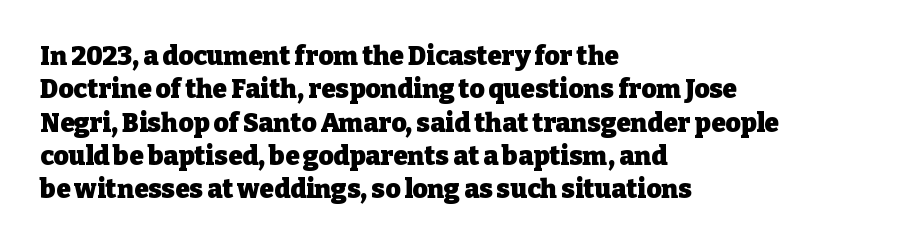
The image shows 26 px bold type, upright; set left-aligned, normal line spacing (1.28x), normal letter spacing, not underlined.
